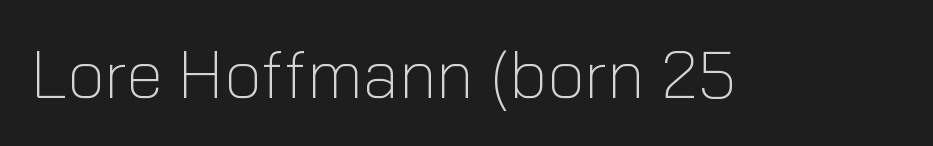
Q: Is the text bold? A: No.
Q: Is the text italic (slanted)? A: No, it is upright.
Q: Is the typeface a serif or a sans-serif typeface? A: Sans-serif.
Q: Is the text underlined? A: No.
Q: Is the spacing between letters normal or unusually wide? A: Normal.
Q: Width (condensed, normal, or wide)? A: Normal.
Q: Stroke contrast? A: Low.
Q: x-height? A: Medium.
Q: Monospaced? A: No.
